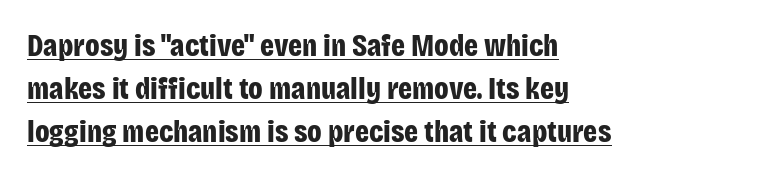
Q: Is the text bold? A: Yes.
Q: Is the text italic (slanted)? A: No, it is upright.
Q: Is the typeface a serif or a sans-serif typeface? A: Sans-serif.
Q: Is the text underlined? A: Yes.
Q: How is the paragraph aligned? A: Left-aligned.
Q: Is the spacing between letters normal or unusually wide? A: Normal.
Q: Is the spacing between lines tight, normal or loose? A: Normal.
Q: Width (condensed, normal, or wide)? A: Condensed.
Q: Stroke contrast? A: Low.
Q: x-height? A: Large.
Q: Monospaced? A: No.
